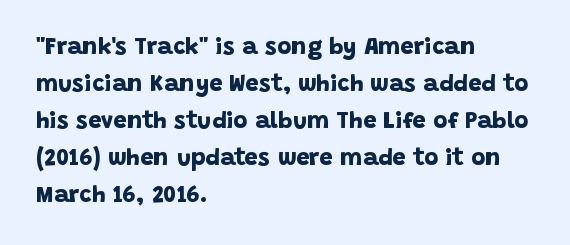
{"bold": "yes", "underline": "no", "align": "left", "line_spacing": "normal", "line_spacing_ratio": 1.54, "letter_spacing": "normal", "letter_spacing_em": 0.0, "glyph_px": 24}
